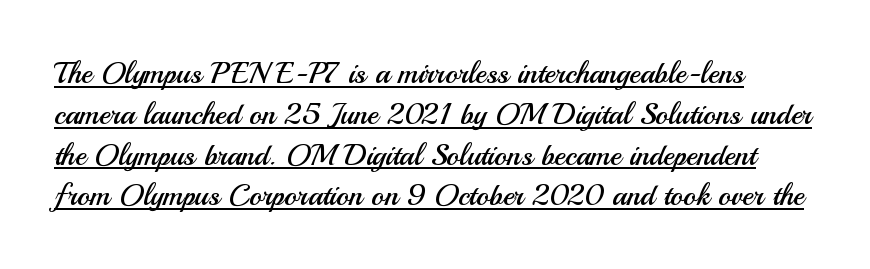
Q: Is the text bold? A: No.
Q: Is the text italic (slanted)? A: Yes.
Q: Is the typeface a serif or a sans-serif typeface? A: Sans-serif.
Q: Is the text underlined? A: Yes.
Q: Is the spacing between letters normal or unusually wide? A: Normal.
Q: Is the spacing between lines tight, normal or loose? A: Normal.
Q: Width (condensed, normal, or wide)? A: Normal.
Q: Stroke contrast? A: Medium.
Q: x-height? A: Small.
Q: Monospaced? A: No.
